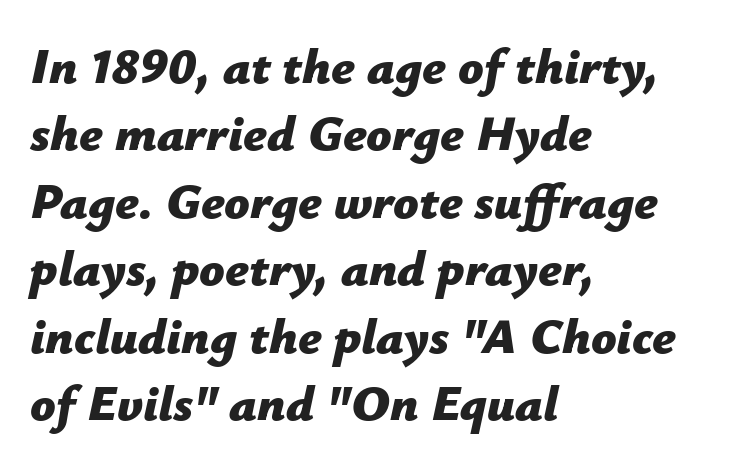
The letters are bold, with thick, heavy strokes. Every character sits at an angle, as italics do. Spacing between characters is what you'd get straight out of the box. In CSS terms this would be text-align: left.
